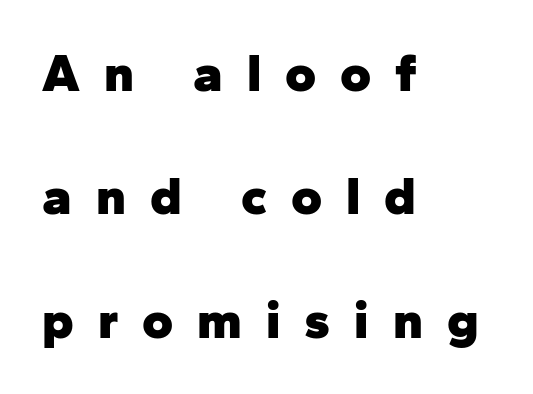
{"serif": "no", "italic": "no", "bold": "yes", "weight": "heavy", "width": "normal", "stroke_contrast": "low", "x_height": "medium", "monospaced": "no", "underline": "no", "align": "left", "line_spacing": "loose", "line_spacing_ratio": 2.33, "letter_spacing": "wide", "letter_spacing_em": 0.45, "glyph_px": 53}
